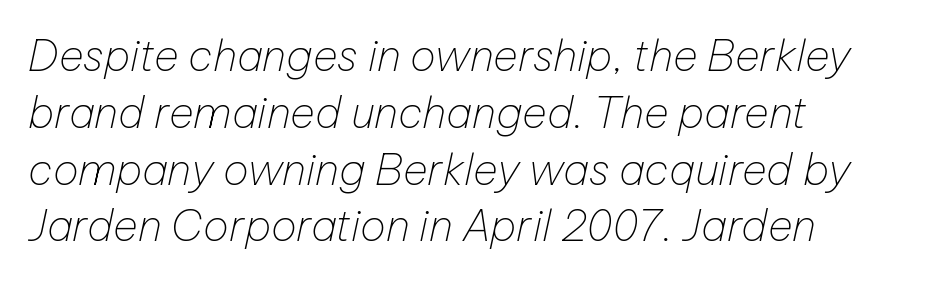
Q: Is the text bold? A: No.
Q: Is the text italic (slanted)? A: Yes, it leans right by about 12 degrees.
Q: Is the text underlined? A: No.
Q: How is the paragraph aligned? A: Left-aligned.
Q: Is the spacing between letters normal or unusually wide? A: Normal.
Q: Is the spacing between lines tight, normal or loose? A: Normal.
Q: Width (condensed, normal, or wide)? A: Normal.
Q: Stroke contrast? A: Low.
Q: x-height? A: Medium.
Q: Monospaced? A: No.
